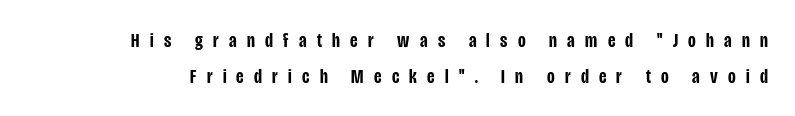
{"italic": "no", "bold": "semi", "underline": "no", "line_spacing_ratio": 1.71, "letter_spacing": "wide", "letter_spacing_em": 0.49, "glyph_px": 21}
